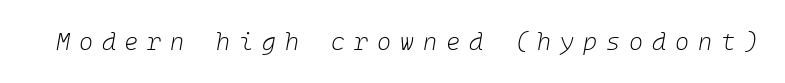
Any mark beneath the type? The region is blank. Heft: none added — not bold. The letterforms stand isolated, each surrounded by extra space. Slanted lettering throughout.
